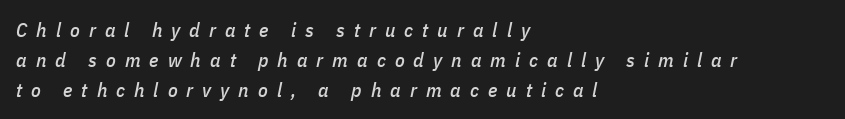
The image shows 20 px text type, italic (leaning right); set left-aligned, normal line spacing (1.5x), unusually wide letter spacing (+0.45 em), not underlined.
